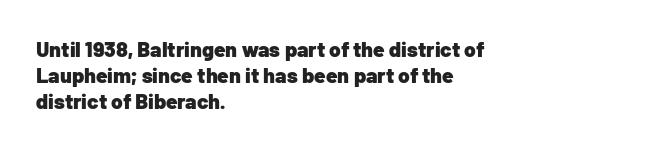
{"italic": "no", "bold": "yes", "underline": "no", "align": "left", "line_spacing_ratio": 1.23, "letter_spacing": "normal", "letter_spacing_em": 0.0, "glyph_px": 21}
